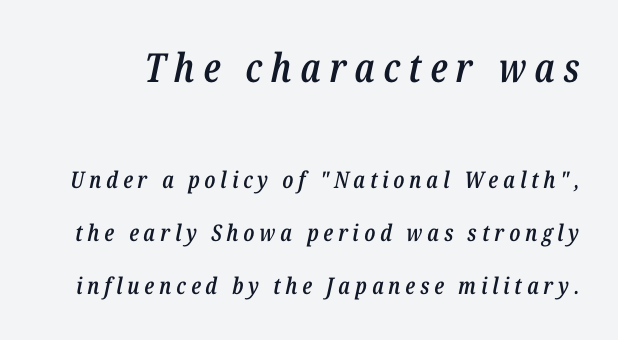
{"italic": "yes", "lean": "right", "slant_degrees": 12, "bold": "semi", "weight": "semibold", "width": "condensed", "stroke_contrast": "low", "x_height": "medium", "monospaced": "no", "underline": "no", "line_spacing": "loose", "line_spacing_ratio": 2.3, "letter_spacing": "wide", "letter_spacing_em": 0.21, "larger_block": "first", "size_ratio": 1.74, "glyph_px": 40}
